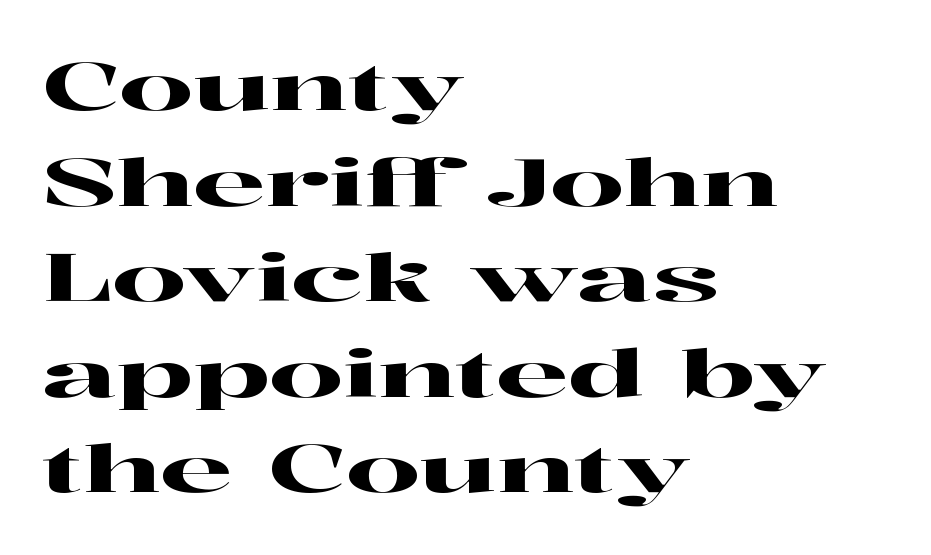
Q: Is the text italic (slanted)? A: No, it is upright.
Q: Is the typeface a serif or a sans-serif typeface? A: Serif.
Q: Is the text underlined? A: No.
Q: How is the paragraph aligned? A: Left-aligned.
Q: Is the spacing between letters normal or unusually wide? A: Normal.
Q: Is the spacing between lines tight, normal or loose? A: Normal.
Q: Width (condensed, normal, or wide)? A: Wide.
Q: Stroke contrast? A: High.
Q: x-height? A: Medium.
Q: Monospaced? A: No.
